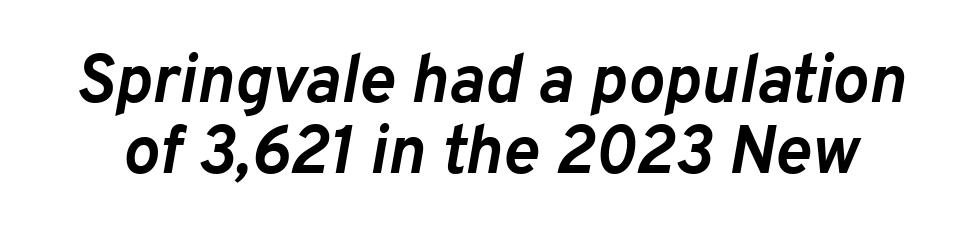
{"italic": "yes", "lean": "right", "slant_degrees": 10, "bold": "yes", "weight": "semibold", "width": "normal", "stroke_contrast": "low", "x_height": "medium", "monospaced": "no", "underline": "no", "line_spacing": "tight", "line_spacing_ratio": 1.05, "letter_spacing": "normal", "letter_spacing_em": 0.0, "glyph_px": 68}
